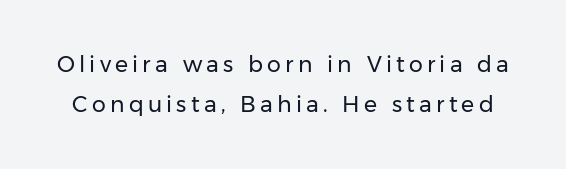
The image shows 22 px text type, upright; set line spacing 1.82x, not underlined.
